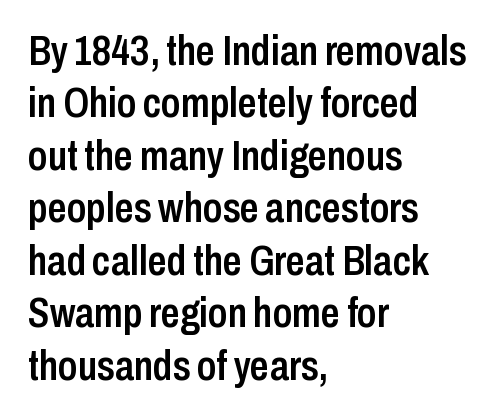
The image shows 42 px semibold, condensed sans-serif type, upright; set left-aligned, normal line spacing (1.25x), normal letter spacing, not underlined; low stroke contrast and a medium x-height.
